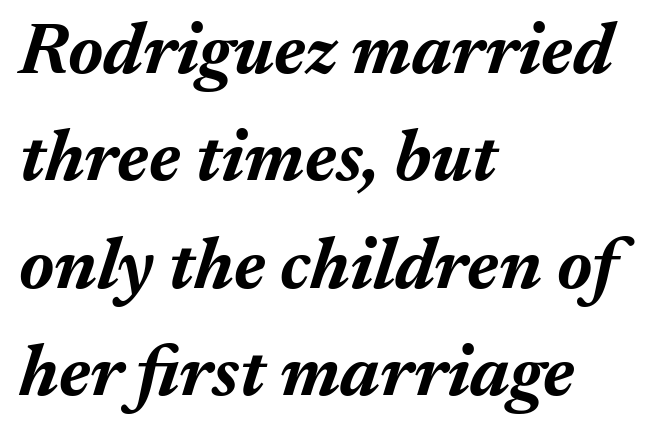
One-word summary of the alignment: left. Notice how descenders clear the ascenders below comfortably — that's standard leading. Letters rest on an invisible, unmarked baseline. Emphasis-style slanted type is in use.
